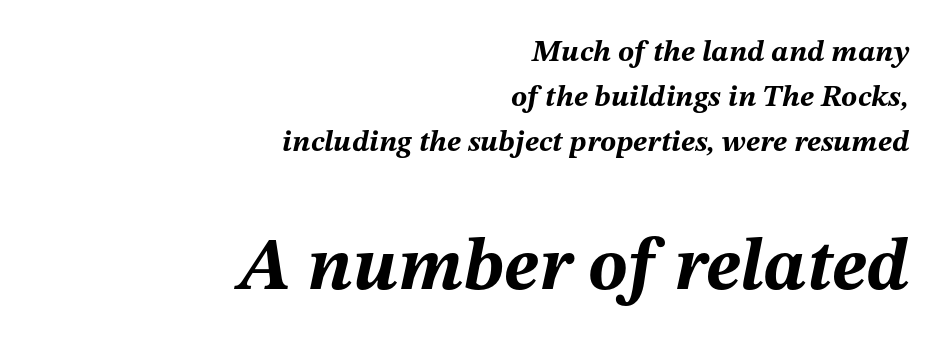
Q: Is the text bold? A: Yes.
Q: Is the text italic (slanted)? A: Yes, it leans right by about 12 degrees.
Q: Is the text underlined? A: No.
Q: How is the paragraph aligned? A: Right-aligned.
Q: Is the spacing between letters normal or unusually wide? A: Normal.
Q: Is the spacing between lines tight, normal or loose? A: Normal.
Q: Which block of text is set in a larger size, the first (top) or the second (bottom)? A: The second (bottom) one.
Q: Width (condensed, normal, or wide)? A: Normal.
Q: Stroke contrast? A: Medium.
Q: x-height? A: Medium.
Q: Monospaced? A: No.
